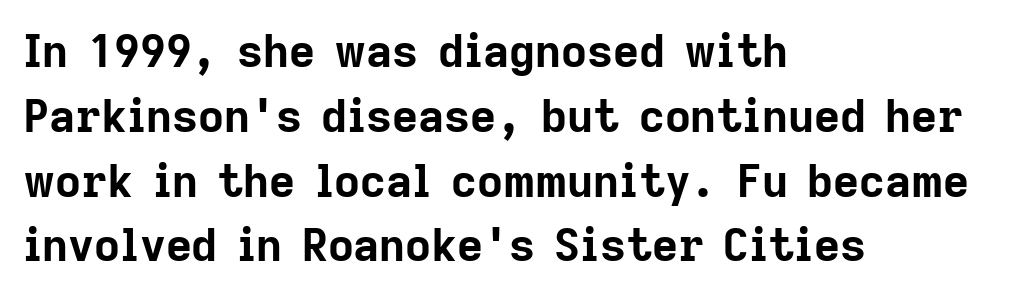
Type style note: lacks serifs. How heavy is the stroke? Heavy — this is a bold. Quick note: interline space is typical. The face used here is proportionally spaced, like ordinary book or web type. The strip under each line holds only bare page.
